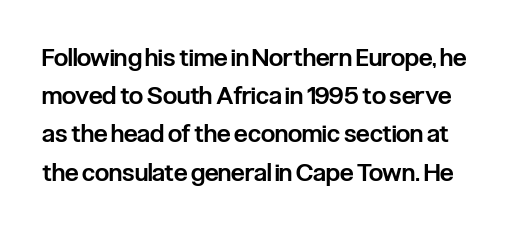
Q: Is the text bold? A: Semi-bold.
Q: Is the text italic (slanted)? A: No, it is upright.
Q: Is the text underlined? A: No.
Q: Is the spacing between letters normal or unusually wide? A: Normal.
Q: Is the spacing between lines tight, normal or loose? A: Normal.
